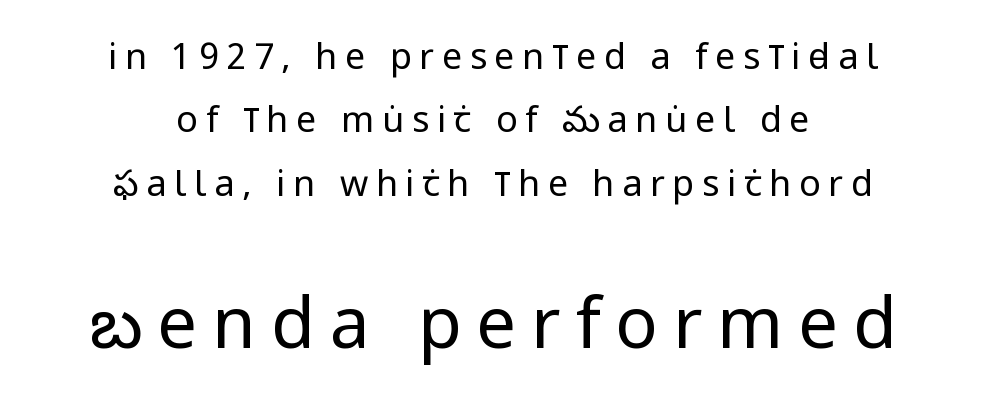
Stroke mass is kept to a normal reading level or below. Horizontal alignment here is central, giving a formal, balanced look. The tracking jumps out immediately: characters are airy and widely separated. Letters rest on an invisible, unmarked baseline. The rendering uses natural spacing where letterforms have individual widths. The type sits square on the baseline with zero lean.
